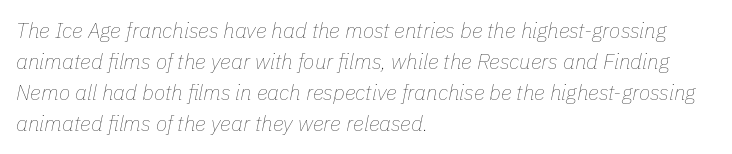
The image shows 21 px text type, italic (leaning right); set left-aligned, normal line spacing (1.48x), normal letter spacing, not underlined.
